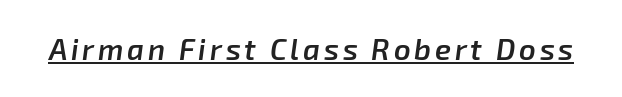
Is there an underline? Yes — a line sits under the letters. As a designer I'd log this as weight 600, semibold. This sample uses an oblique cut, with every glyph tilted off the vertical. Do the characters align in a grid? No, the font is proportional.
